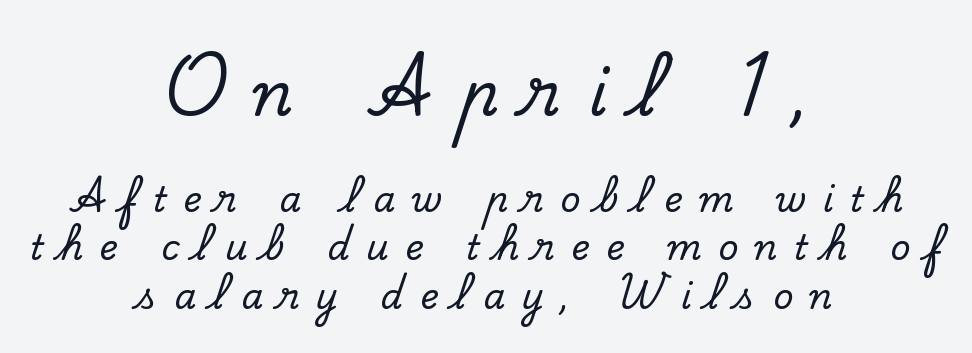
The image shows 61 px serif type; set centered, normal line spacing (1.39x), unusually wide letter spacing (+0.46 em), not underlined; the first (top) block is 1.74x larger; low stroke contrast and a small x-height.
